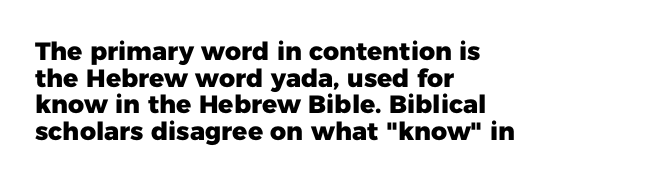
Each new line begins almost immediately beneath the previous one. The strokes are fattened all the way to bold. The gap between lines stays unmarked. It's the straight-up-and-down kind of type. These lines stack with their left ends in a neat column.
